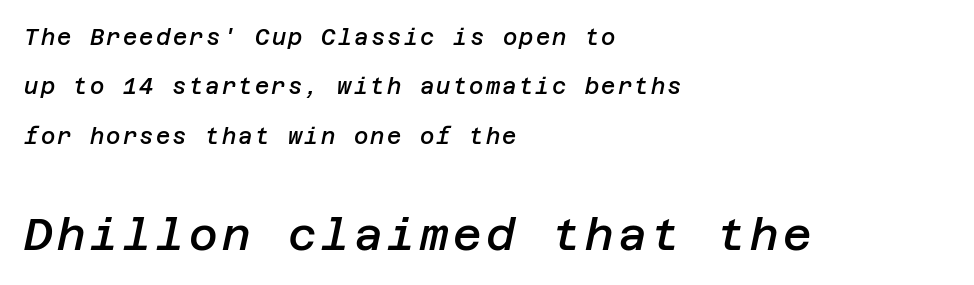
{"italic": "yes", "lean": "right", "slant_degrees": 12, "bold": "semi", "weight": "semibold", "width": "normal", "stroke_contrast": "low", "x_height": "large", "underline": "no", "align": "left", "line_spacing": "loose", "line_spacing_ratio": 2.25, "larger_block": "second", "size_ratio": 2.0, "glyph_px": 44}
